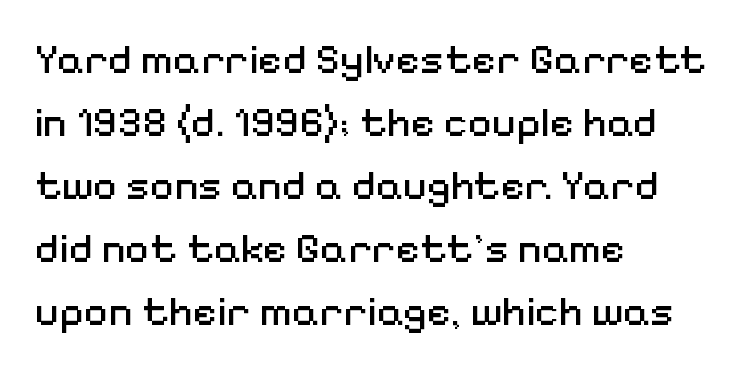
{"serif": "no", "italic": "no", "bold": "no", "weight": "regular", "width": "normal", "stroke_contrast": "medium", "x_height": "medium", "monospaced": "no", "underline": "no", "align": "left", "line_spacing": "normal", "line_spacing_ratio": 1.5, "letter_spacing": "normal", "letter_spacing_em": 0.0, "glyph_px": 42}
